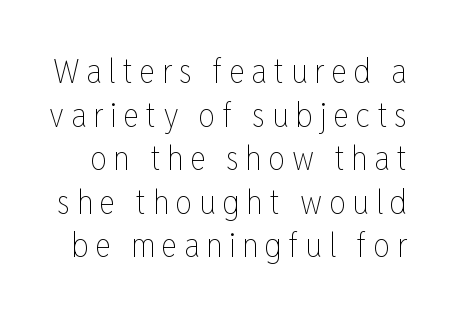
{"italic": "no", "bold": "no", "weight": "thin", "width": "condensed", "stroke_contrast": "low", "x_height": "medium", "monospaced": "no", "underline": "no", "line_spacing": "normal", "line_spacing_ratio": 1.28, "glyph_px": 34}
